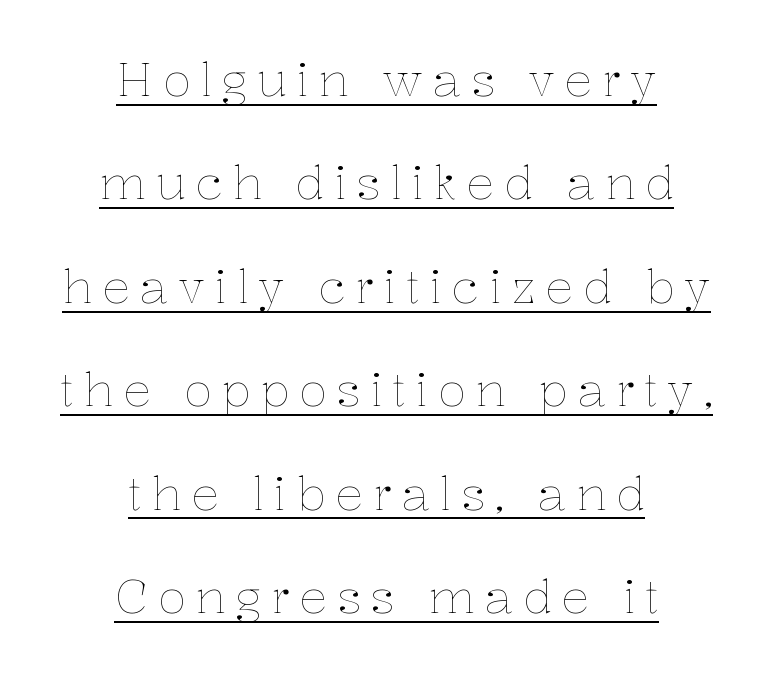
{"italic": "no", "bold": "no", "weight": "thin", "width": "normal", "stroke_contrast": "low", "x_height": "medium", "monospaced": "no", "underline": "yes", "align": "center", "line_spacing": "loose", "line_spacing_ratio": 2.2, "letter_spacing": "wide", "letter_spacing_em": 0.2, "glyph_px": 47}
